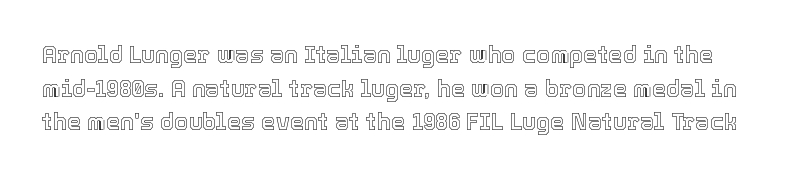
The image shows 23 px text type, upright; set normal line spacing (1.46x), normal letter spacing, not underlined.
